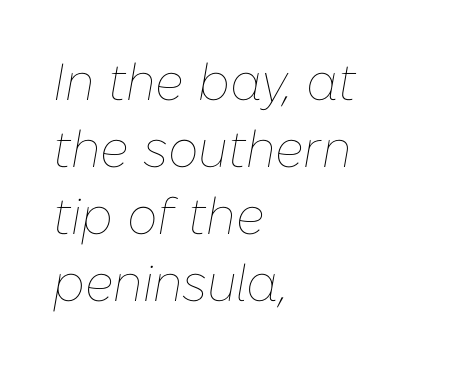
Horizontally, the lines are justified to the leading edge only. The passage shown is typed in a proportional face where columns would drift. The font's italic variant was chosen for this text. The foot of each line stays bare and open. Is there much room between lines? A standard amount, neither cramped nor airy. The typeface has the unassuming heft of standard copy or less.
